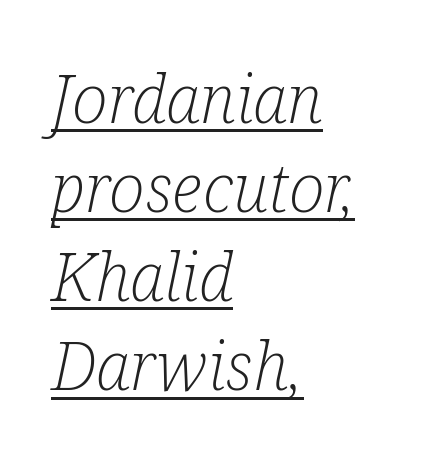
Somebody hit Ctrl+U on this one — the words are underlined. Is the letter spacing exaggerated? No — it looks like the ordinary default. Proportional: the letters do not fall into vertical columns. What's the leading like? Ordinary, nothing unusual. Caption: multi-line text, flush left, ragged right.
